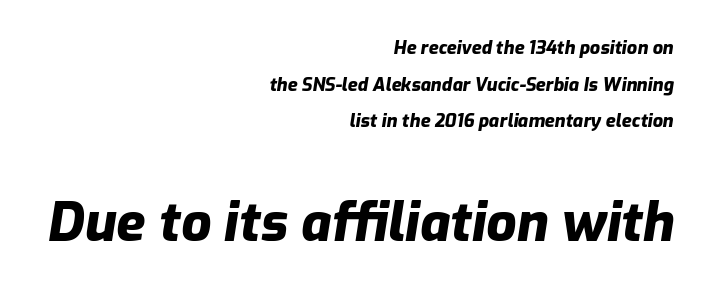
The image shows 53 px heavy type, italic (leaning right); set right-aligned, loose line spacing (2.03x), normal letter spacing, not underlined; the second (bottom) block is 2.94x larger; low stroke contrast and a medium x-height.
